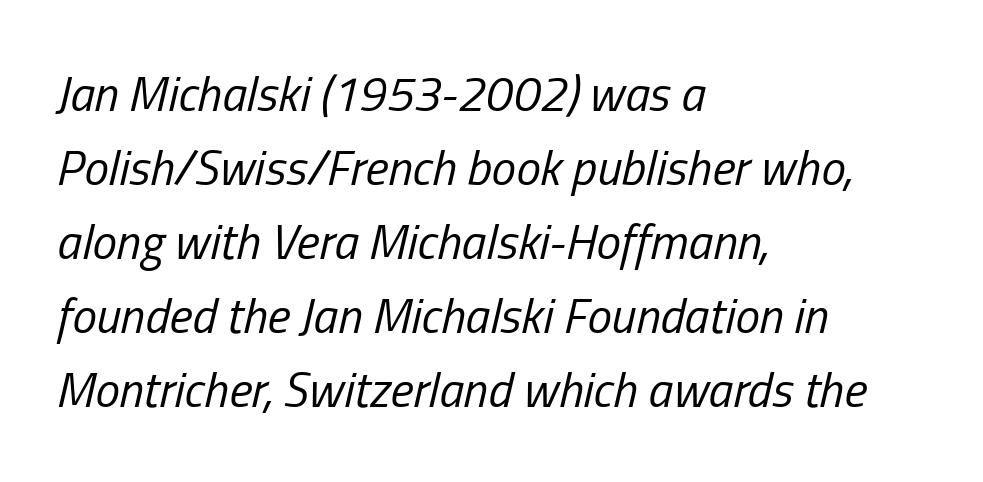
The image shows 49 px regular-weight, condensed type, italic (leaning right); set left-aligned, normal line spacing (1.51x), normal letter spacing, not underlined; low stroke contrast and a medium x-height.
